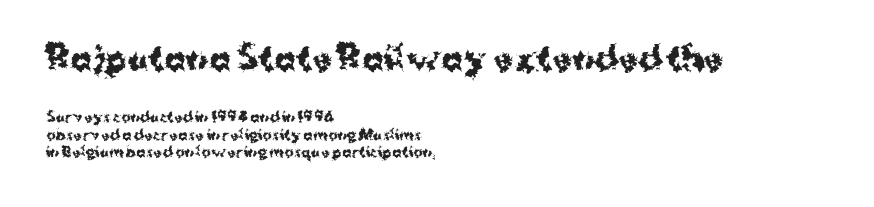
The text was rendered using a sans face with plain stroke endings. How heavy is the stroke? Heavy — this is a bold. The letters advance in unequal steps, a hallmark of proportional type. The letters stand straight up with perfectly vertical stems. Look at the glyph heights: the upper group is clearly the bigger setting.
